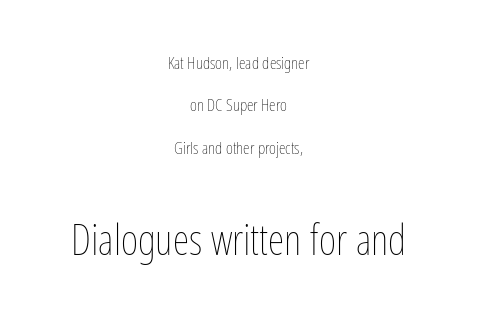
The image shows 42 px thin, condensed type, upright; set centered, loose line spacing (2.49x), normal letter spacing, not underlined; the second (bottom) block is 2.47x larger; low stroke contrast and a medium x-height.
